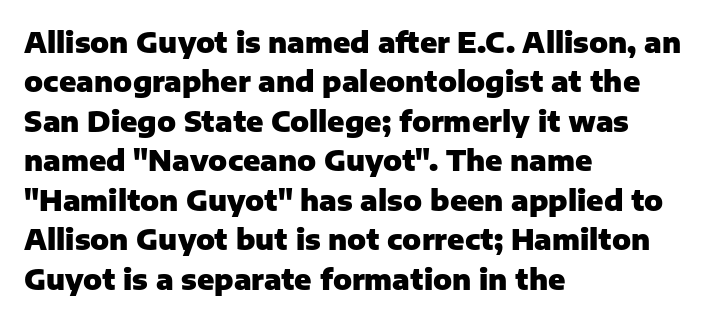
A bare baseline throughout the passage. The typography opts for an upright posture over an oblique one. The lines are quadded left. Line spacing here is normal. Note: no serifs on the glyphs.
